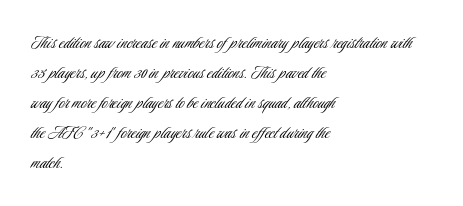
Q: Is the text bold? A: No.
Q: Is the text italic (slanted)? A: Yes.
Q: Is the text underlined? A: No.
Q: How is the paragraph aligned? A: Left-aligned.
Q: Is the spacing between letters normal or unusually wide? A: Normal.
Q: Is the spacing between lines tight, normal or loose? A: Normal.
